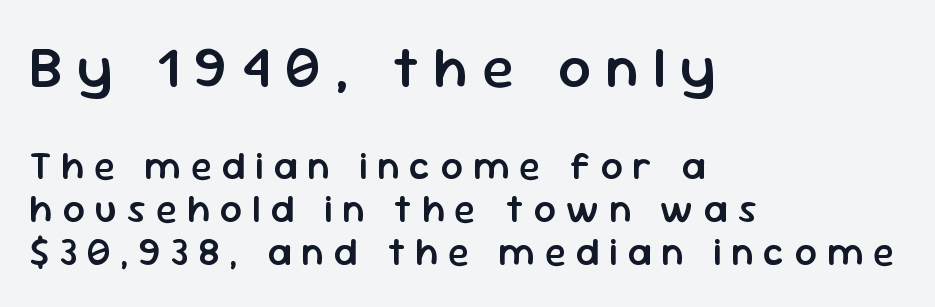
Q: Is the text bold? A: Semi-bold.
Q: Is the text italic (slanted)? A: No, it is upright.
Q: Is the typeface a serif or a sans-serif typeface? A: Sans-serif.
Q: Is the text underlined? A: No.
Q: How is the paragraph aligned? A: Left-aligned.
Q: Is the spacing between letters normal or unusually wide? A: Unusually wide.
Q: Is the spacing between lines tight, normal or loose? A: Tight.
Q: Which block of text is set in a larger size, the first (top) or the second (bottom)? A: The first (top) one.
Q: Width (condensed, normal, or wide)? A: Normal.
Q: Stroke contrast? A: Low.
Q: x-height? A: Medium.
Q: Monospaced? A: No.
